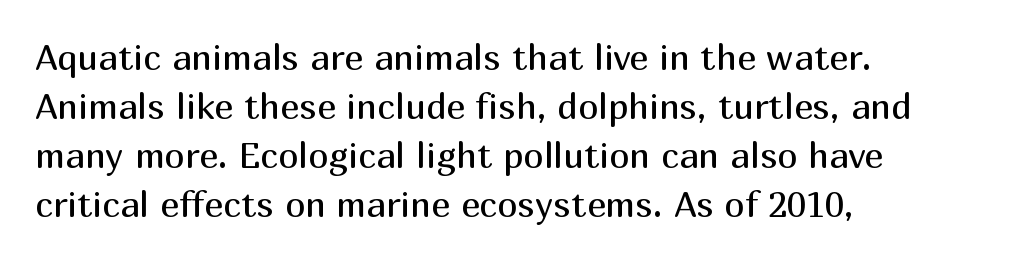
Q: Is the text bold? A: No.
Q: Is the text italic (slanted)? A: No, it is upright.
Q: Is the typeface a serif or a sans-serif typeface? A: Sans-serif.
Q: Is the text underlined? A: No.
Q: How is the paragraph aligned? A: Left-aligned.
Q: Is the spacing between letters normal or unusually wide? A: Normal.
Q: Is the spacing between lines tight, normal or loose? A: Normal.
Q: Width (condensed, normal, or wide)? A: Normal.
Q: Stroke contrast? A: Medium.
Q: x-height? A: Medium.
Q: Monospaced? A: No.
